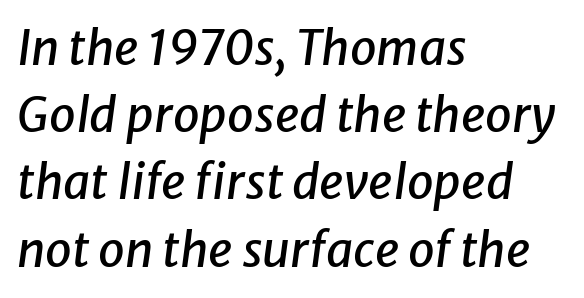
{"italic": "yes", "lean": "right", "slant_degrees": 8, "width": "normal", "stroke_contrast": "low", "x_height": "medium", "monospaced": "no", "underline": "no", "align": "left", "line_spacing": "normal", "line_spacing_ratio": 1.4, "letter_spacing": "normal", "letter_spacing_em": 0.0, "glyph_px": 48}
